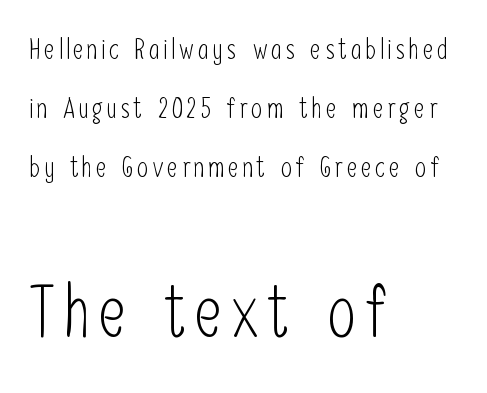
The image shows 72 px light, condensed sans-serif type, upright; set left-aligned, loose line spacing (2.03x), not underlined; the second (bottom) block is 2.48x larger; low stroke contrast and a medium x-height.
